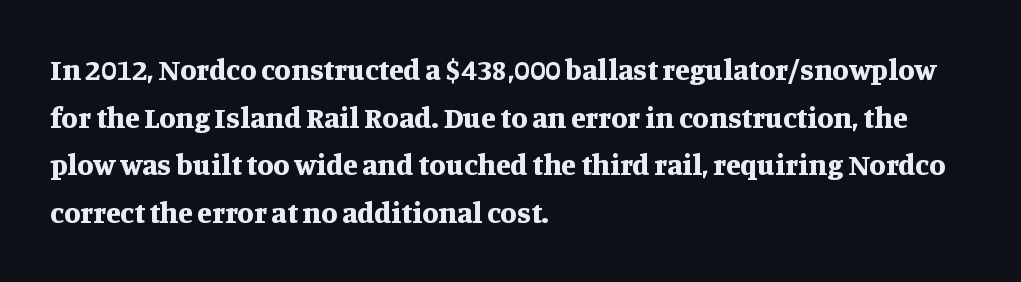
What stands out about the letter spacing? Nothing — it is the standard amount. Strong, thick strokes mark this as bold type. The font family rendered here belongs to the serif group. A typesetter would mark this as roman, not italic. Alignment: flush left. The leading is moderate, giving the passage an even texture.
